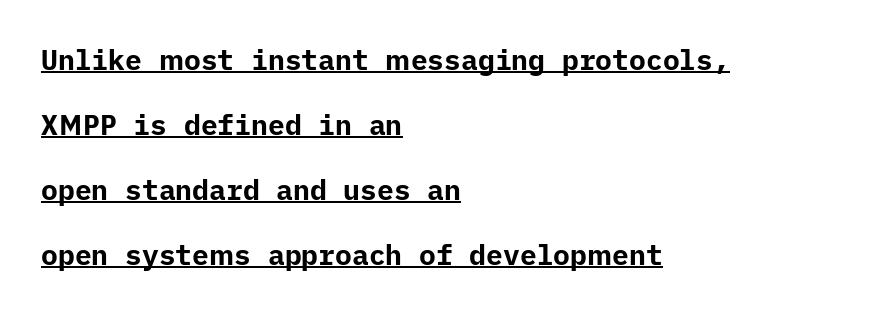
The image shows 28 px bold sans-serif type, upright; set left-aligned, loose line spacing (2.32x), normal letter spacing, underlined; low stroke contrast and a medium x-height.
